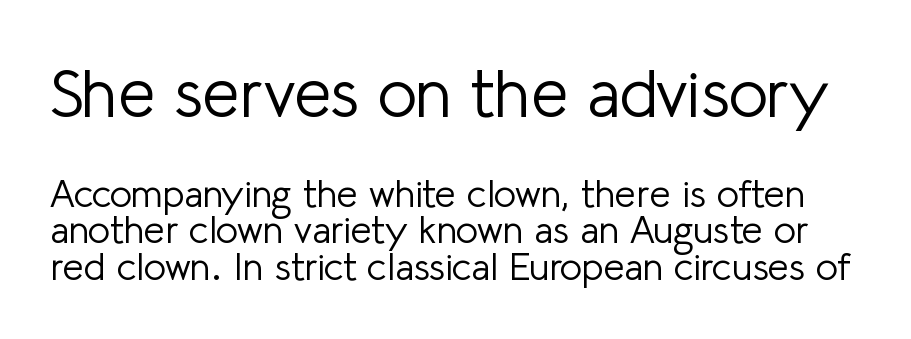
{"serif": "no", "italic": "no", "bold": "no", "weight": "light", "width": "normal", "stroke_contrast": "low", "x_height": "medium", "monospaced": "no", "underline": "no", "line_spacing": "tight", "line_spacing_ratio": 0.97, "letter_spacing": "normal", "letter_spacing_em": 0.0, "larger_block": "first", "size_ratio": 1.76, "glyph_px": 67}
